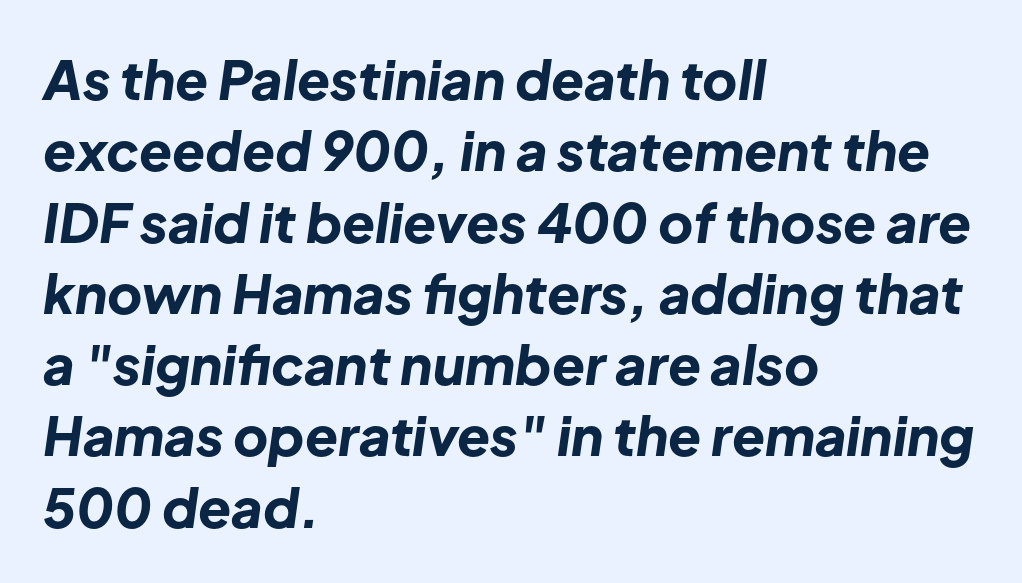
{"italic": "yes", "lean": "right", "slant_degrees": 8, "bold": "yes", "weight": "bold", "width": "normal", "stroke_contrast": "low", "x_height": "medium", "monospaced": "no", "underline": "no", "align": "left", "line_spacing": "normal", "line_spacing_ratio": 1.32, "letter_spacing": "normal", "letter_spacing_em": 0.0, "glyph_px": 54}
